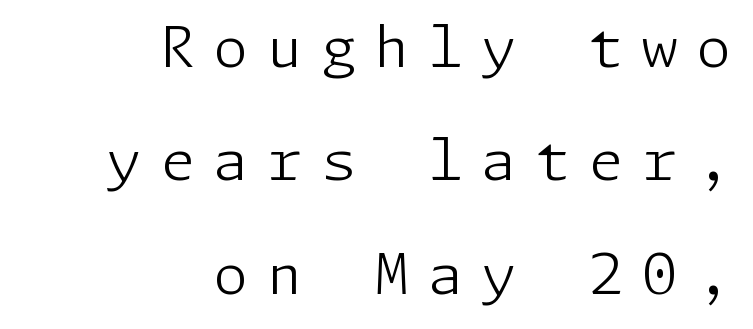
To sum up the face: it is a sans, with no serifs. All the whitespace from short lines collects on the left. Beneath every word, the page is bare. The letters look calm and open, with moderate or lighter stems.
